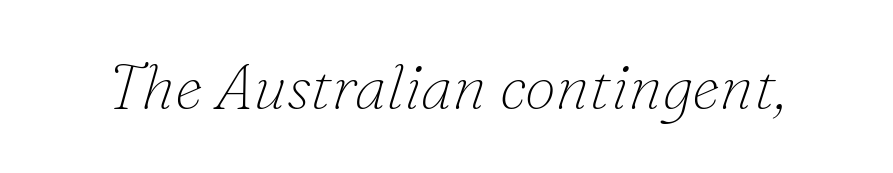
{"serif": "yes", "italic": "yes", "lean": "right", "slant_degrees": 16, "bold": "no", "weight": "thin", "width": "normal", "stroke_contrast": "low", "x_height": "small", "monospaced": "no", "underline": "no", "letter_spacing": "normal", "letter_spacing_em": 0.0, "glyph_px": 63}
